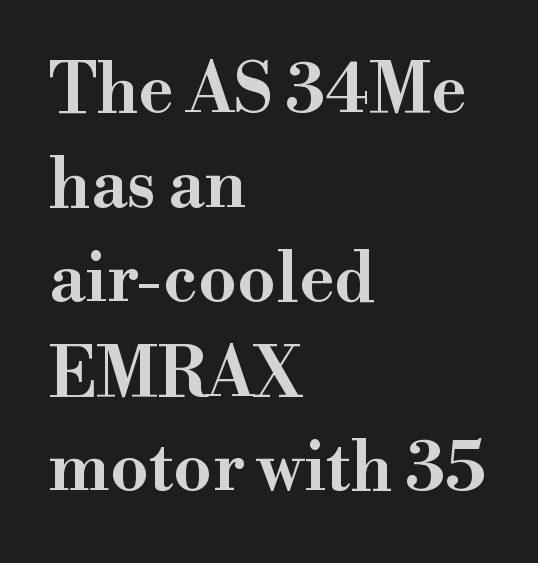
If you drew a ruler down the left edge, every line would touch it. Looks like regular typesetting: each glyph gets only the width it needs. Check the space under the baseline: it is left empty. Glyph-to-glyph distance matches everyday printed text. When letters stand straight like this, we call the style roman or upright. These lines are composed in type with serifs.
